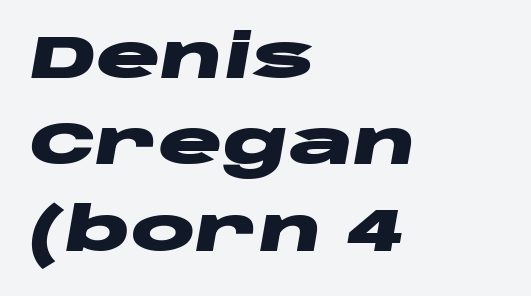
{"italic": "yes", "lean": "right", "slant_degrees": 10, "bold": "yes", "weight": "heavy", "width": "wide", "stroke_contrast": "low", "x_height": "large", "monospaced": "no", "underline": "no", "align": "left", "line_spacing": "normal", "line_spacing_ratio": 1.44, "letter_spacing": "normal", "letter_spacing_em": 0.0, "glyph_px": 60}
